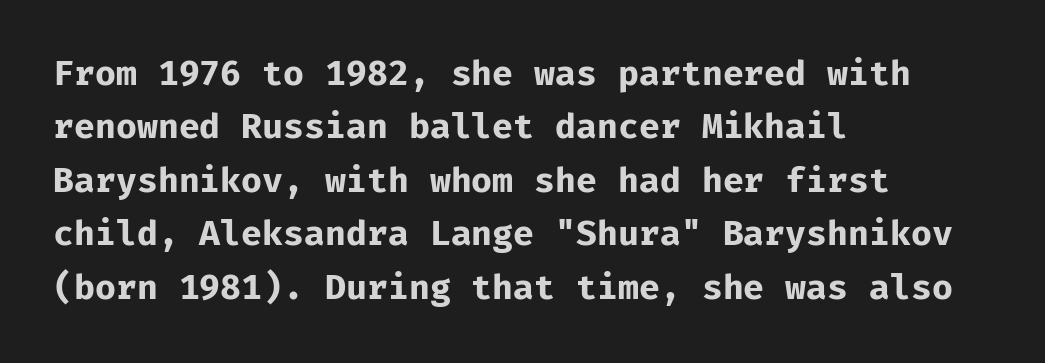
The image shows 34 px bold sans-serif type, upright, monospaced; set left-aligned, normal line spacing (1.57x), normal letter spacing, not underlined; low stroke contrast and a medium x-height.
